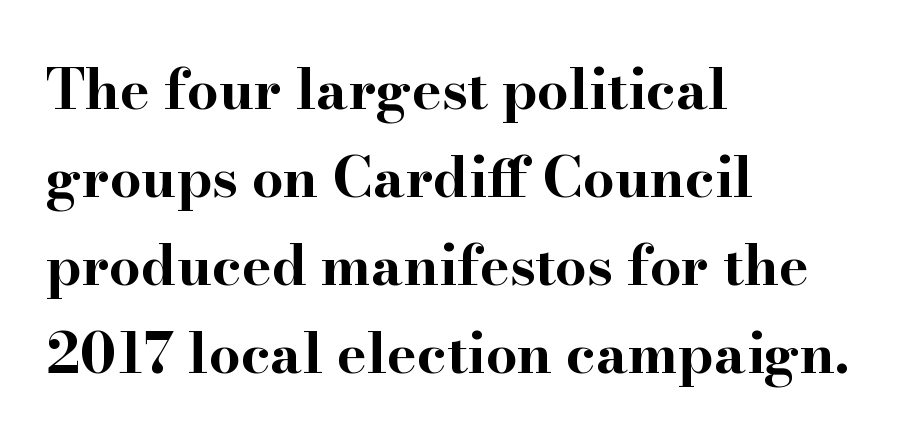
{"serif": "yes", "italic": "no", "bold": "yes", "weight": "bold", "width": "wide", "stroke_contrast": "high", "x_height": "small", "monospaced": "no", "underline": "no", "align": "left", "line_spacing": "normal", "line_spacing_ratio": 1.57, "letter_spacing": "normal", "letter_spacing_em": 0.0, "glyph_px": 56}
